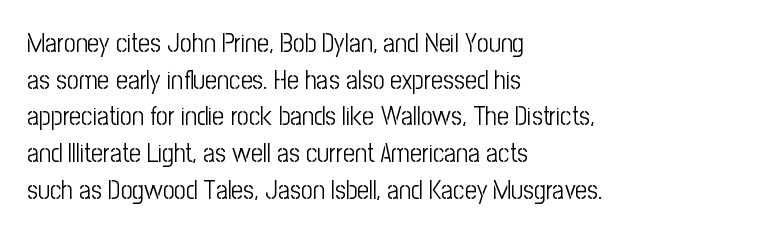
In CSS terms this would be text-align: left. The words here are not underlined. The font is comparable to plain body text, perhaps lighter. Every character sits straight up, as roman type does. The vertical gap from one line to the next is medium. Compared with typical body copy, the letter spacing here is the same.
